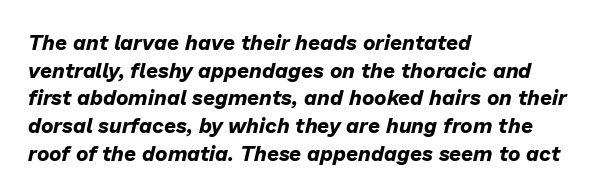
{"italic": "yes", "lean": "right", "slant_degrees": 13, "bold": "yes", "underline": "no", "align": "left", "line_spacing": "normal", "line_spacing_ratio": 1.32, "letter_spacing": "normal", "letter_spacing_em": 0.0, "glyph_px": 21}
